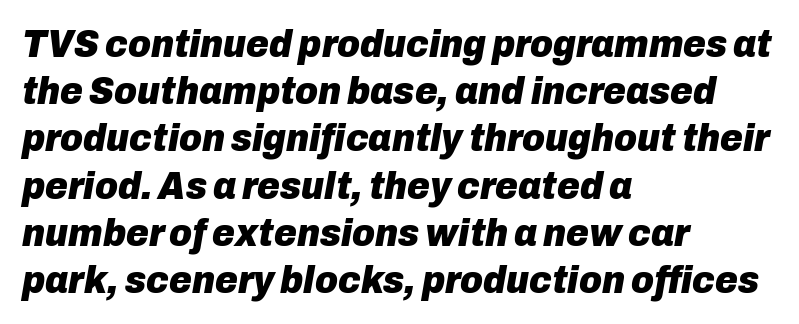
The image shows 39 px heavy type, italic (leaning right); set left-aligned, line spacing 1.21x, normal letter spacing, not underlined; low stroke contrast and a medium x-height.
